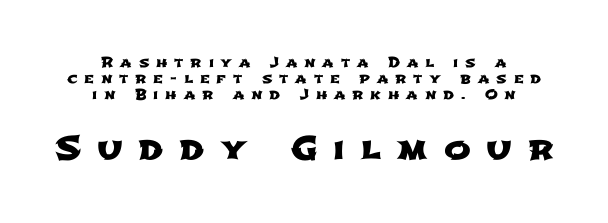
The letters are spread apart with noticeably loose tracking. A typesetter would label this face a sans. The face used here is proportionally spaced, like ordinary book or web type. The composition opens small and finishes big. Quick note: underline off.
